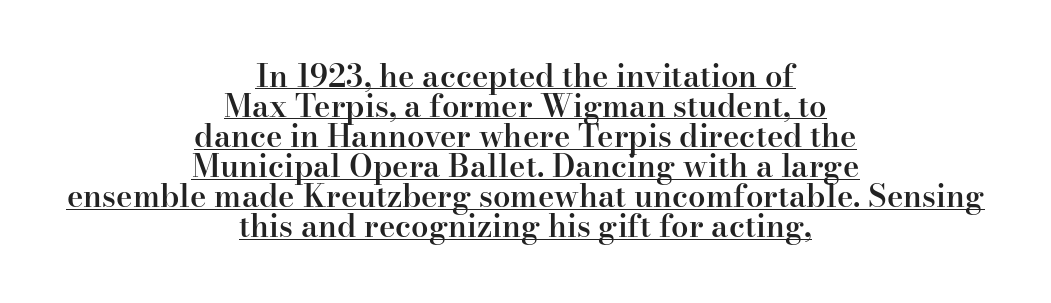
Serif or sans? Serif — the stroke terminals have little feet. In CSS terms this would be text-align: center. Typographic density is moderately raised because the face is semibold. In terms of leading, this rendering errs on the cramped side. Emphasis is given by a line drawn under the lettering.
